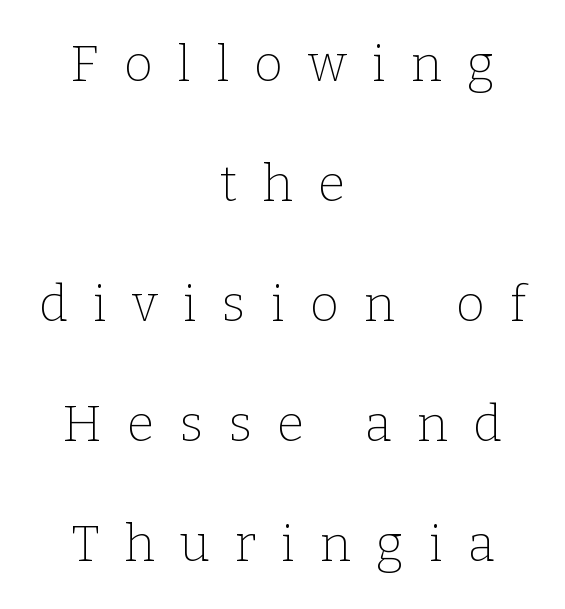
{"serif": "yes", "italic": "no", "bold": "no", "weight": "thin", "width": "normal", "stroke_contrast": "low", "x_height": "medium", "monospaced": "no", "underline": "no", "align": "center", "line_spacing": "loose", "line_spacing_ratio": 2.4, "letter_spacing": "wide", "letter_spacing_em": 0.5, "glyph_px": 50}
